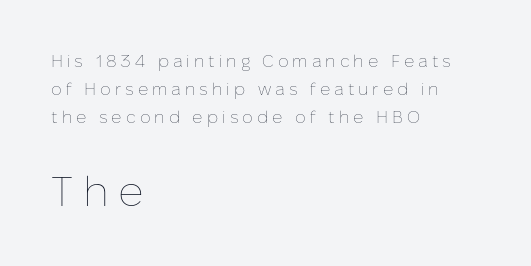
Q: Is the text bold? A: No.
Q: Is the text italic (slanted)? A: No, it is upright.
Q: Is the text underlined? A: No.
Q: How is the paragraph aligned? A: Left-aligned.
Q: Is the spacing between letters normal or unusually wide? A: Unusually wide.
Q: Is the spacing between lines tight, normal or loose? A: Normal.
Q: Which block of text is set in a larger size, the first (top) or the second (bottom)? A: The second (bottom) one.
Q: Width (condensed, normal, or wide)? A: Normal.
Q: Stroke contrast? A: Low.
Q: x-height? A: Medium.
Q: Monospaced? A: No.
